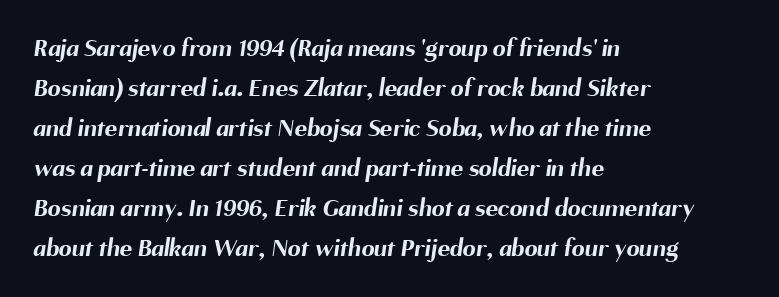
{"bold": "yes", "underline": "no", "align": "left", "line_spacing": "normal", "line_spacing_ratio": 1.54, "letter_spacing": "normal", "letter_spacing_em": 0.0, "glyph_px": 26}
